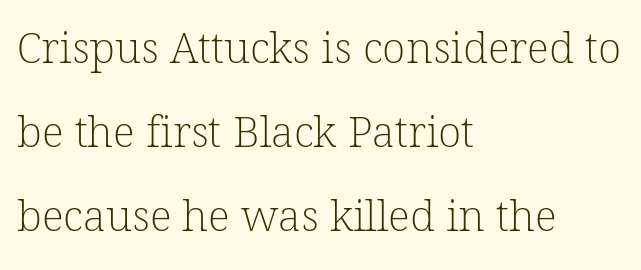
Q: Is the text bold? A: No.
Q: Is the typeface a serif or a sans-serif typeface? A: Serif.
Q: Is the text underlined? A: No.
Q: How is the paragraph aligned? A: Left-aligned.
Q: Is the spacing between letters normal or unusually wide? A: Normal.
Q: Is the spacing between lines tight, normal or loose? A: Loose.
Q: Width (condensed, normal, or wide)? A: Normal.
Q: Stroke contrast? A: Low.
Q: x-height? A: Medium.
Q: Monospaced? A: No.
